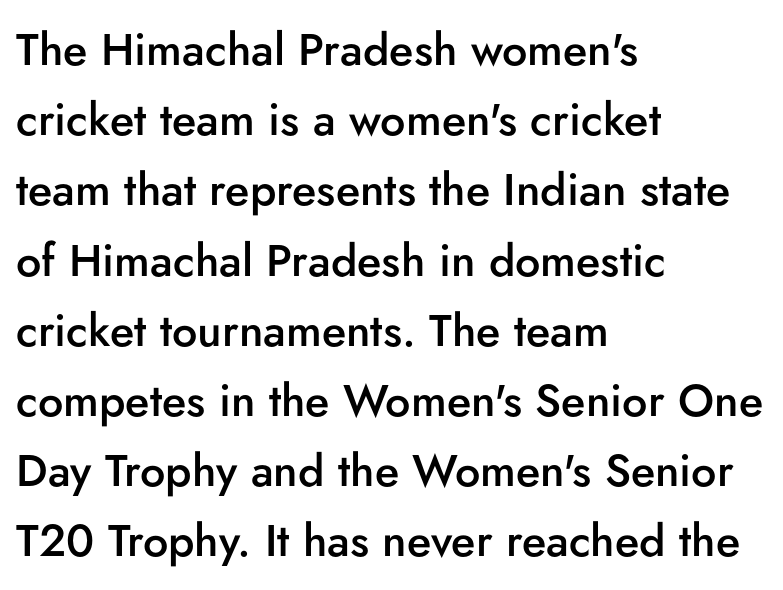
Q: Is the text bold? A: Semi-bold.
Q: Is the text italic (slanted)? A: No, it is upright.
Q: Is the typeface a serif or a sans-serif typeface? A: Sans-serif.
Q: Is the text underlined? A: No.
Q: How is the paragraph aligned? A: Left-aligned.
Q: Is the spacing between letters normal or unusually wide? A: Normal.
Q: Is the spacing between lines tight, normal or loose? A: Normal.
Q: Width (condensed, normal, or wide)? A: Normal.
Q: Stroke contrast? A: Low.
Q: x-height? A: Small.
Q: Monospaced? A: No.
